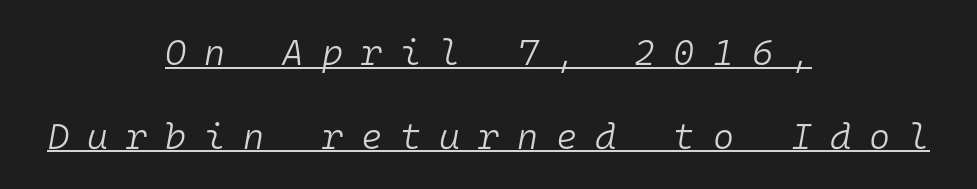
The image shows 36 px light type, italic (leaning right), monospaced; set centered, loose line spacing (2.32x), unusually wide letter spacing (+0.5 em), underlined; low stroke contrast and a medium x-height.
